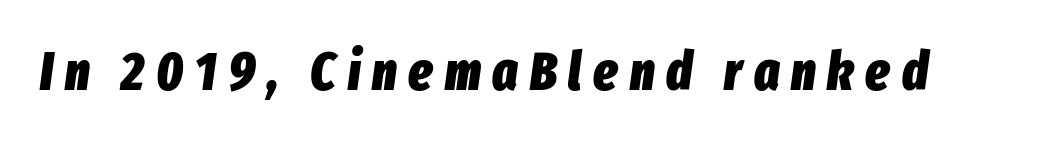
The image shows 53 px heavy, condensed type, italic (leaning right); set unusually wide letter spacing (+0.22 em), not underlined; low stroke contrast and a medium x-height.
